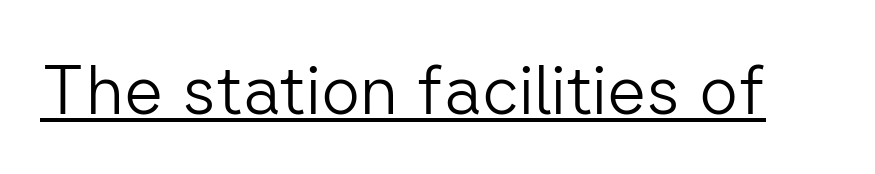
{"serif": "no", "italic": "no", "bold": "no", "weight": "light", "width": "normal", "stroke_contrast": "low", "x_height": "medium", "monospaced": "no", "underline": "yes", "letter_spacing": "normal", "letter_spacing_em": 0.0, "glyph_px": 68}
